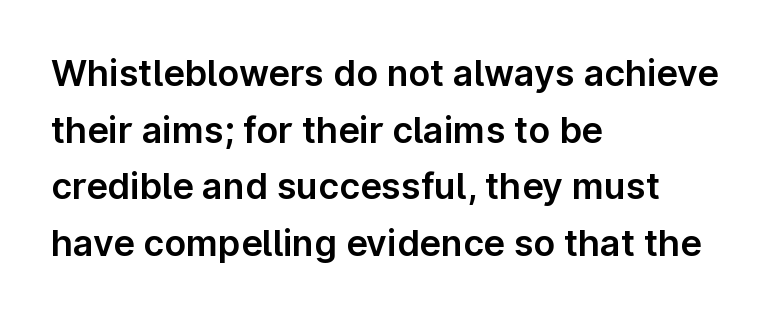
The image shows 36 px sans-serif type, upright; set left-aligned, normal line spacing (1.57x), normal letter spacing, not underlined; low stroke contrast and a medium x-height.
